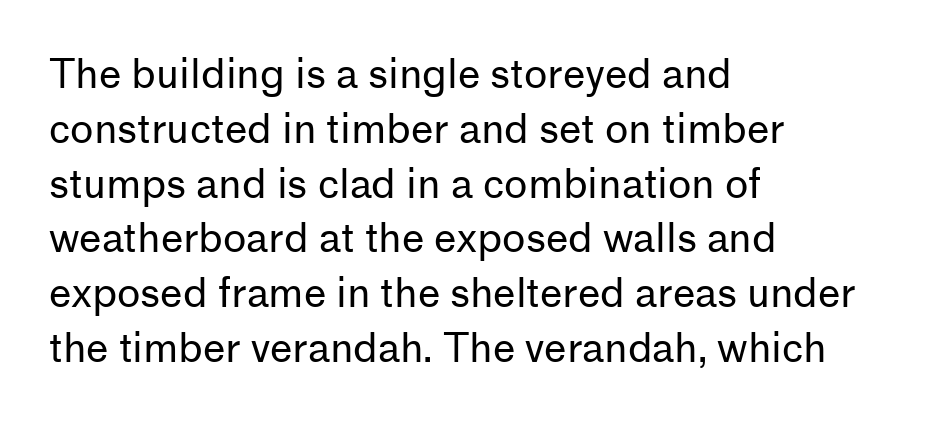
Q: Is the text bold? A: No.
Q: Is the text italic (slanted)? A: No, it is upright.
Q: Is the typeface a serif or a sans-serif typeface? A: Sans-serif.
Q: Is the text underlined? A: No.
Q: How is the paragraph aligned? A: Left-aligned.
Q: Is the spacing between letters normal or unusually wide? A: Normal.
Q: Is the spacing between lines tight, normal or loose? A: Normal.
Q: Width (condensed, normal, or wide)? A: Normal.
Q: Stroke contrast? A: Low.
Q: x-height? A: Medium.
Q: Monospaced? A: No.
